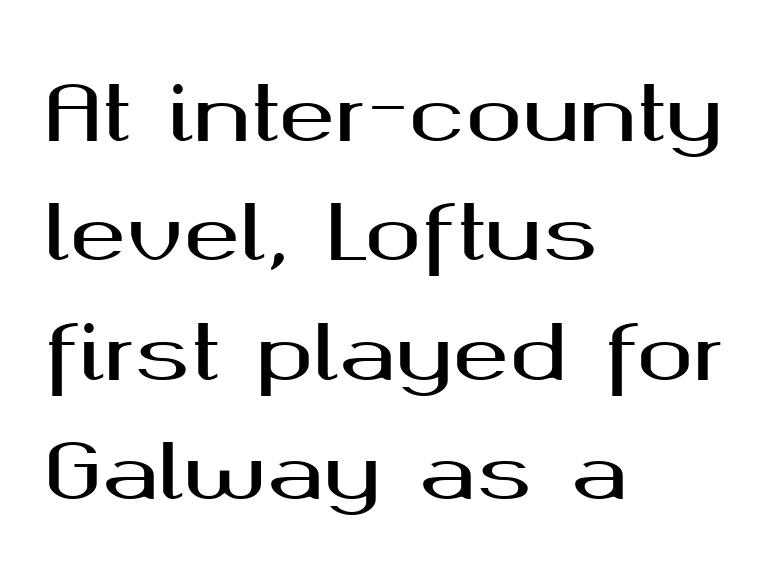
{"serif": "no", "italic": "no", "width": "wide", "stroke_contrast": "medium", "x_height": "medium", "monospaced": "no", "underline": "no", "align": "left", "line_spacing": "normal", "line_spacing_ratio": 1.57, "letter_spacing": "normal", "letter_spacing_em": 0.0, "glyph_px": 76}
